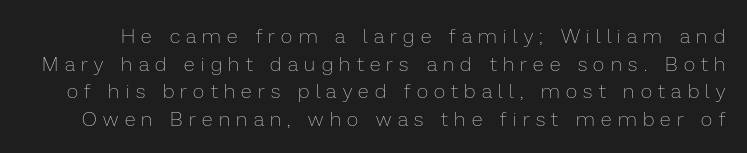
Italic? Not at all — the glyphs are vertical. Between one letter and the next there's a generous, obvious gap. The characters are drawn with everyday or finer stroke widths. The zone under the glyphs is completely vacant. If you measured baseline to baseline, you'd find a middling distance.
